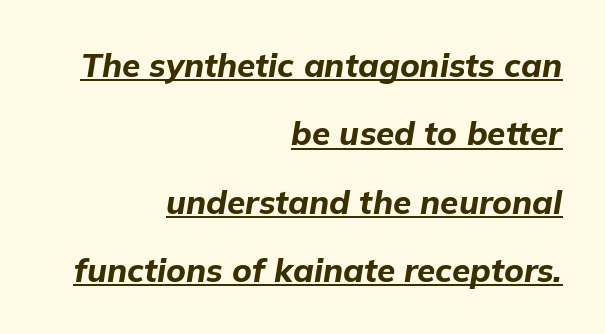
Q: Is the text bold? A: Yes.
Q: Is the text italic (slanted)? A: Yes, it leans right by about 9 degrees.
Q: Is the text underlined? A: Yes.
Q: How is the paragraph aligned? A: Right-aligned.
Q: Is the spacing between letters normal or unusually wide? A: Normal.
Q: Is the spacing between lines tight, normal or loose? A: Loose.
Q: Width (condensed, normal, or wide)? A: Normal.
Q: Stroke contrast? A: Low.
Q: x-height? A: Medium.
Q: Monospaced? A: No.
